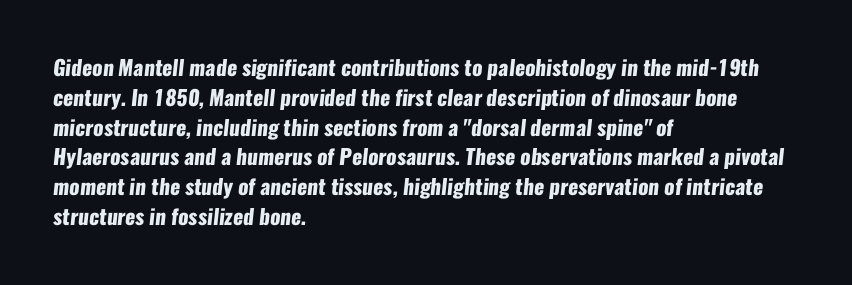
The image shows 21 px bold type; set left-aligned, normal line spacing (1.42x), normal letter spacing, not underlined.
